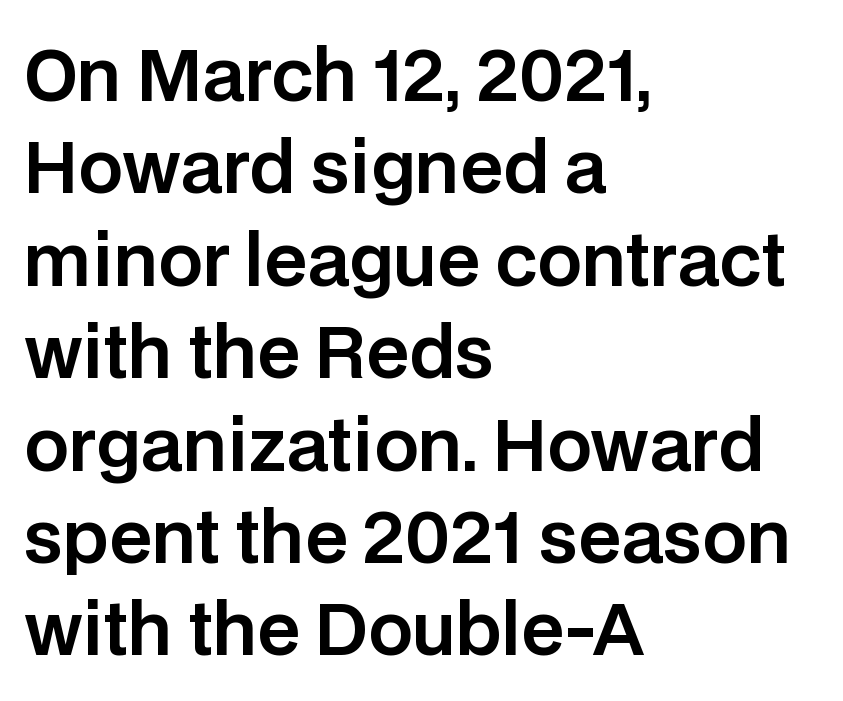
Tracking here is standard; glyphs follow each other at the usual distance. Rule under the text: the space is simply empty. Each letter keeps its own natural width here, so spacing adapts to shape. Nope, no serifs anywhere on these letters. Horizontally, the lines are justified to the leading edge only.
